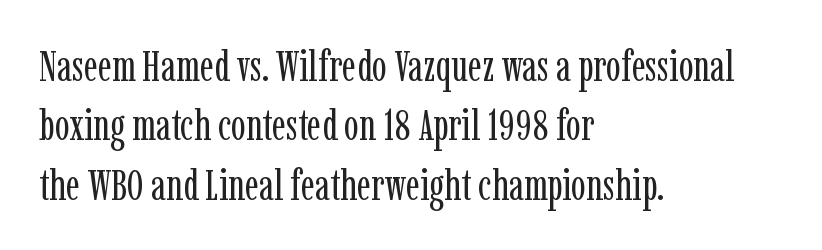
Q: Is the text bold? A: No.
Q: Is the text italic (slanted)? A: No, it is upright.
Q: Is the typeface a serif or a sans-serif typeface? A: Serif.
Q: Is the text underlined? A: No.
Q: How is the paragraph aligned? A: Left-aligned.
Q: Is the spacing between letters normal or unusually wide? A: Normal.
Q: Is the spacing between lines tight, normal or loose? A: Normal.
Q: Width (condensed, normal, or wide)? A: Condensed.
Q: Stroke contrast? A: Low.
Q: x-height? A: Medium.
Q: Monospaced? A: No.
